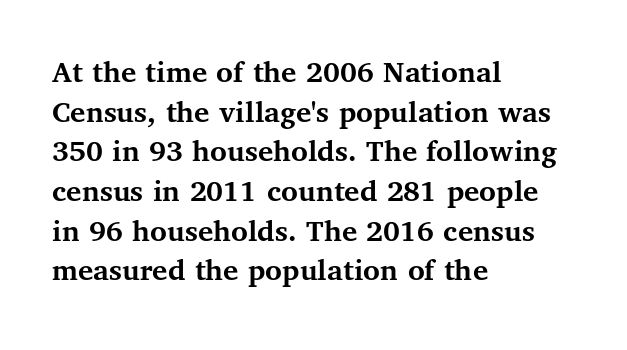
{"serif": "yes", "italic": "no", "bold": "yes", "weight": "semibold", "width": "normal", "stroke_contrast": "medium", "x_height": "medium", "monospaced": "no", "underline": "no", "align": "left", "line_spacing_ratio": 1.24, "letter_spacing": "normal", "letter_spacing_em": 0.0, "glyph_px": 32}
